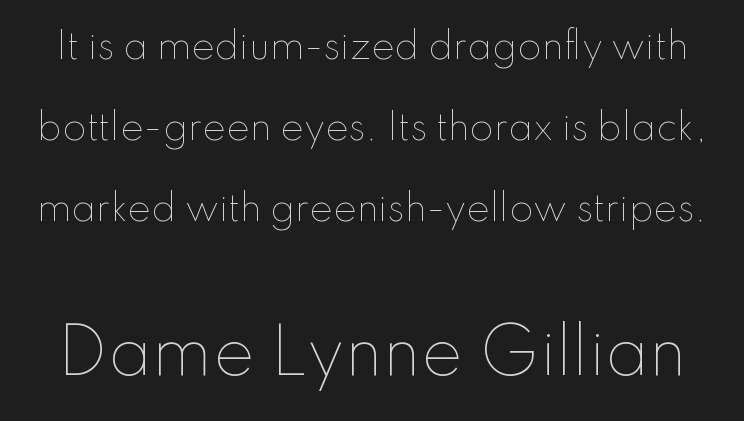
Q: Is the text bold? A: No.
Q: Is the text italic (slanted)? A: No, it is upright.
Q: Is the text underlined? A: No.
Q: Is the spacing between letters normal or unusually wide? A: Normal.
Q: Is the spacing between lines tight, normal or loose? A: Loose.
Q: Which block of text is set in a larger size, the first (top) or the second (bottom)? A: The second (bottom) one.
Q: Width (condensed, normal, or wide)? A: Normal.
Q: Stroke contrast? A: Low.
Q: x-height? A: Small.
Q: Monospaced? A: No.
